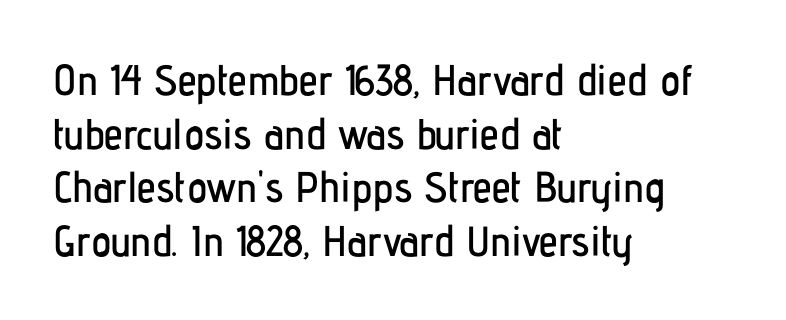
The image shows 43 px condensed sans-serif type, upright; set left-aligned, normal line spacing (1.25x), normal letter spacing, not underlined; low stroke contrast and a medium x-height.
